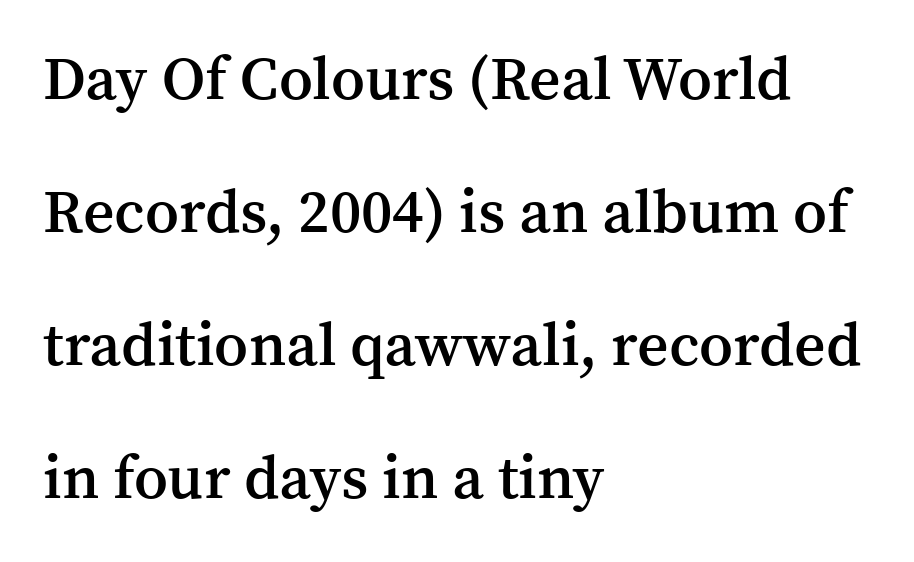
Q: Is the text bold? A: Semi-bold.
Q: Is the text italic (slanted)? A: No, it is upright.
Q: Is the typeface a serif or a sans-serif typeface? A: Serif.
Q: Is the text underlined? A: No.
Q: How is the paragraph aligned? A: Left-aligned.
Q: Is the spacing between letters normal or unusually wide? A: Normal.
Q: Is the spacing between lines tight, normal or loose? A: Loose.
Q: Width (condensed, normal, or wide)? A: Normal.
Q: Stroke contrast? A: Medium.
Q: x-height? A: Medium.
Q: Monospaced? A: No.
